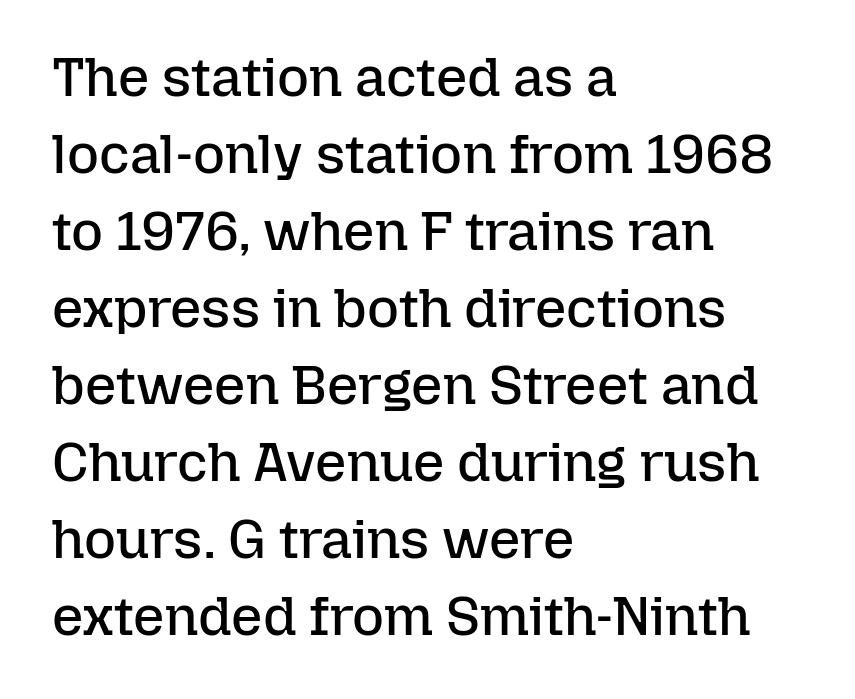
Q: Is the text bold? A: No.
Q: Is the text italic (slanted)? A: No, it is upright.
Q: Is the text underlined? A: No.
Q: How is the paragraph aligned? A: Left-aligned.
Q: Is the spacing between letters normal or unusually wide? A: Normal.
Q: Is the spacing between lines tight, normal or loose? A: Normal.
Q: Width (condensed, normal, or wide)? A: Normal.
Q: Stroke contrast? A: Low.
Q: x-height? A: Medium.
Q: Monospaced? A: No.
